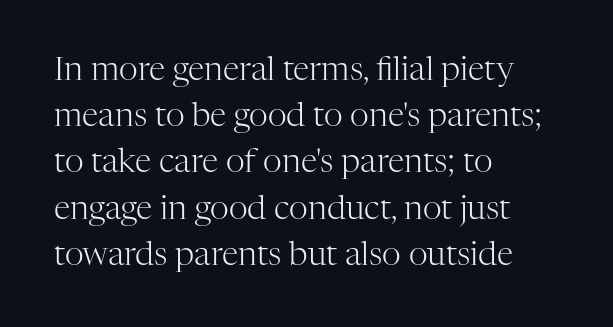
{"serif": "yes", "italic": "no", "bold": "no", "weight": "light", "width": "normal", "stroke_contrast": "high", "x_height": "medium", "monospaced": "no", "underline": "no", "align": "left", "line_spacing": "normal", "line_spacing_ratio": 1.4, "letter_spacing": "normal", "letter_spacing_em": 0.0, "glyph_px": 33}
